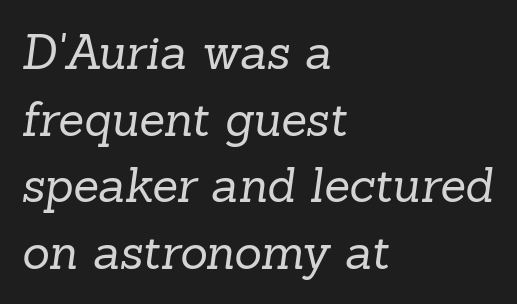
Weight: not bold — regular or lighter. The paragraph shown leans on its left margin. Letterform terminals end in serifs throughout the passage. Think of a printed novel: that variable character pitch is what you see here. Underlining? Definitely not there. Regular leading.
